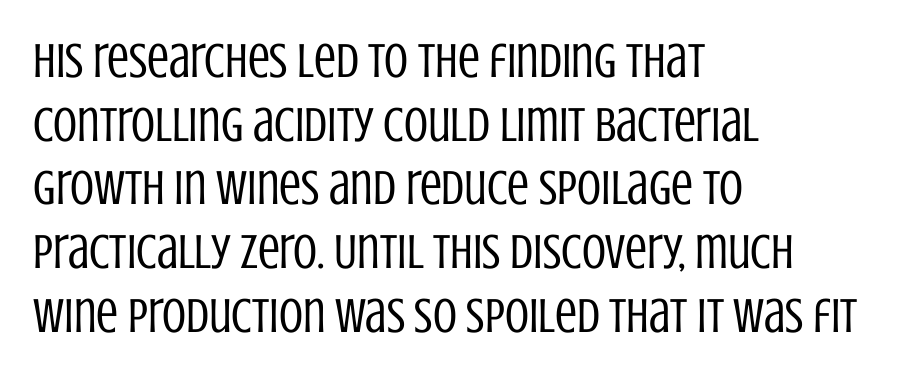
The image shows 49 px regular-weight, condensed sans-serif type, upright; set left-aligned, normal line spacing (1.3x), normal letter spacing, not underlined; low stroke contrast and a large x-height.
